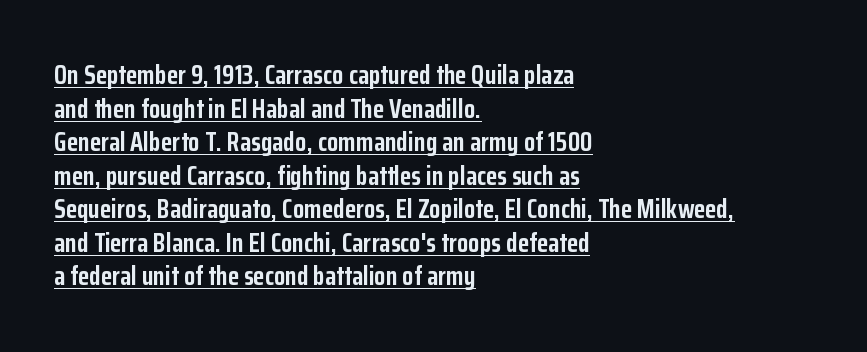
The image shows 26 px bold type, upright; set left-aligned, normal line spacing (1.29x), normal letter spacing, underlined.
